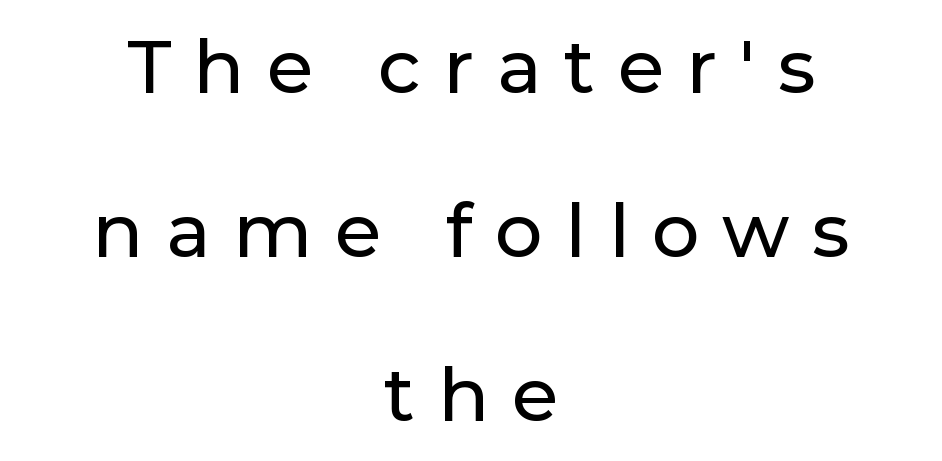
The image shows 75 px sans-serif type, upright; set centered, loose line spacing (2.19x), unusually wide letter spacing (+0.3 em), not underlined; low stroke contrast and a medium x-height.
